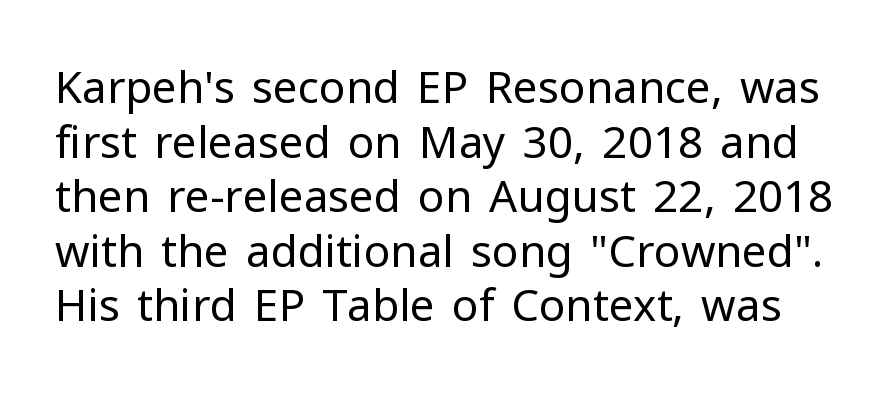
The image shows 44 px regular-weight sans-serif type, upright; set line spacing 1.24x, normal letter spacing, not underlined; low stroke contrast and a medium x-height.
